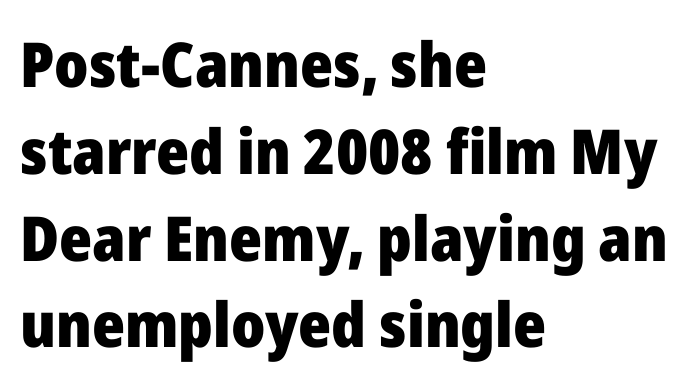
Default kerning and tracking; the words read as compact shapes. Regular leading. Note the varied advance widths — an 'i' is clearly narrower than an 'm'. Any mark beneath the type? The region is blank. Typographic density is high because the face is bold.
